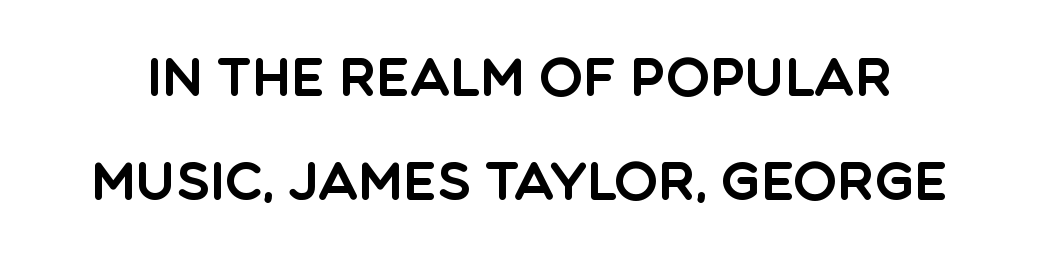
Whoever set this chose breathing room over compactness in the vertical rhythm. Does extra space separate the letters? No, they use regular spacing. Looks like regular typesetting: each glyph gets only the width it needs. The lettering stays uniformly vertical, giving the passage a roman look. Glance below the letters and you will spot only blank space.
